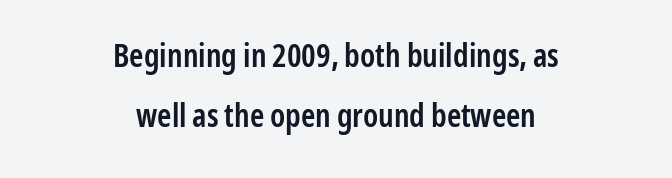
The image shows 32 px semibold, condensed sans-serif type, upright; set centered, line spacing 1.87x, normal letter spacing, not underlined; low stroke contrast and a medium x-height.
